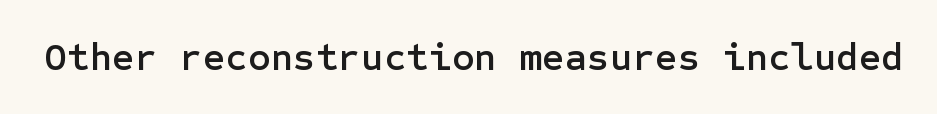
Glyph-to-glyph distance matches everyday printed text. Stroke terminals: plain, sans-serif. The axis of the letterforms is exactly vertical. A clean baseline with only descenders dipping below it.
